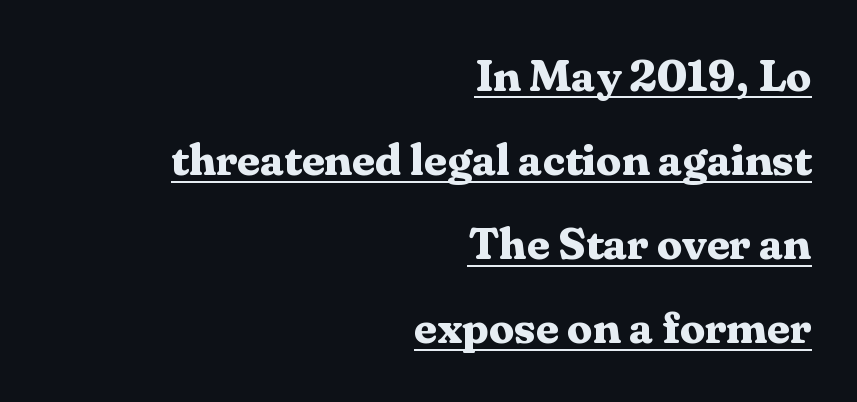
The image shows 45 px bold serif type, upright; set right-aligned, line spacing 1.87x, normal letter spacing, underlined; medium stroke contrast and a medium x-height.
